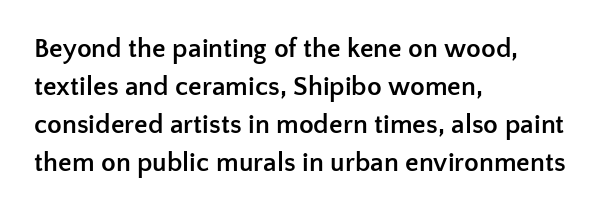
{"italic": "no", "bold": "yes", "underline": "no", "align": "left", "line_spacing": "normal", "line_spacing_ratio": 1.41, "letter_spacing": "normal", "letter_spacing_em": 0.0, "glyph_px": 27}
